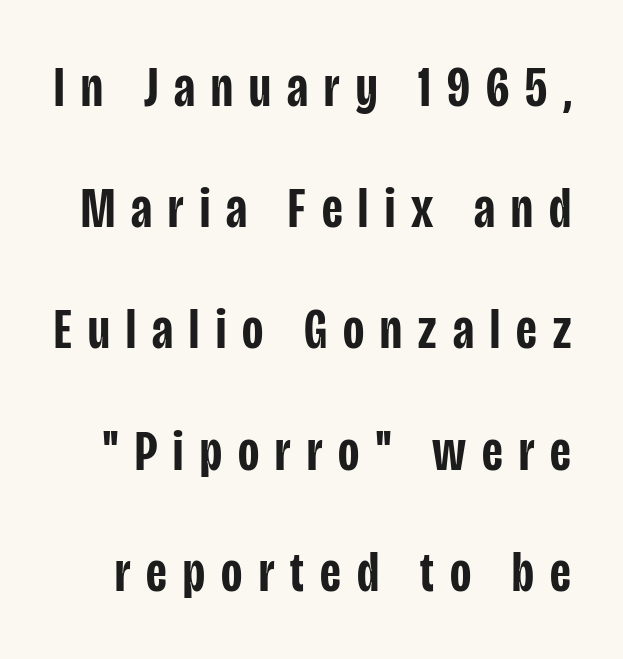
Q: Is the text bold? A: Semi-bold.
Q: Is the text italic (slanted)? A: No, it is upright.
Q: Is the typeface a serif or a sans-serif typeface? A: Sans-serif.
Q: Is the text underlined? A: No.
Q: Is the spacing between letters normal or unusually wide? A: Unusually wide.
Q: Is the spacing between lines tight, normal or loose? A: Loose.
Q: Width (condensed, normal, or wide)? A: Condensed.
Q: Stroke contrast? A: Low.
Q: x-height? A: Large.
Q: Monospaced? A: No.
